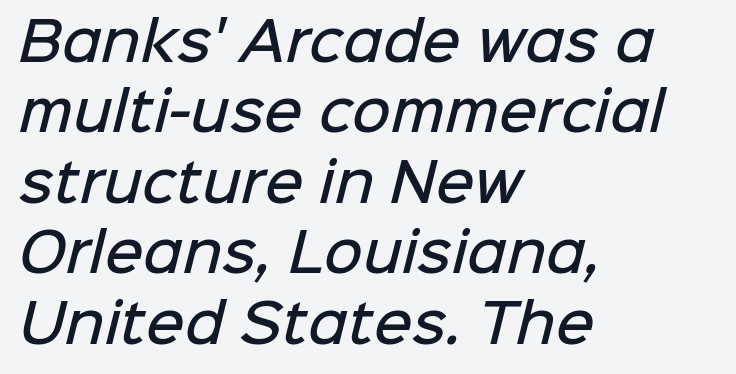
{"serif": "no", "bold": "semi", "weight": "semibold", "width": "normal", "stroke_contrast": "low", "x_height": "medium", "monospaced": "no", "underline": "no", "align": "left", "line_spacing": "normal", "line_spacing_ratio": 1.33, "letter_spacing": "normal", "letter_spacing_em": 0.0, "glyph_px": 53}
